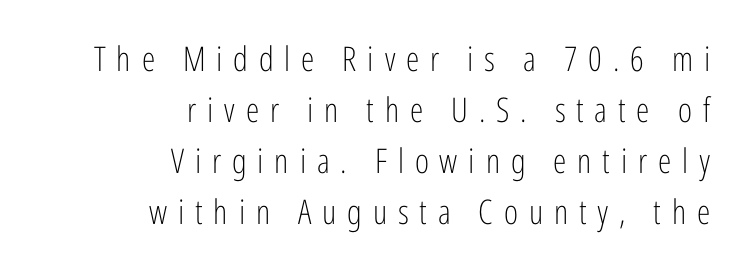
Q: Is the text bold? A: No.
Q: Is the text italic (slanted)? A: No, it is upright.
Q: Is the typeface a serif or a sans-serif typeface? A: Sans-serif.
Q: Is the text underlined? A: No.
Q: How is the paragraph aligned? A: Right-aligned.
Q: Is the spacing between letters normal or unusually wide? A: Unusually wide.
Q: Is the spacing between lines tight, normal or loose? A: Normal.
Q: Width (condensed, normal, or wide)? A: Condensed.
Q: Stroke contrast? A: Low.
Q: x-height? A: Medium.
Q: Monospaced? A: No.
